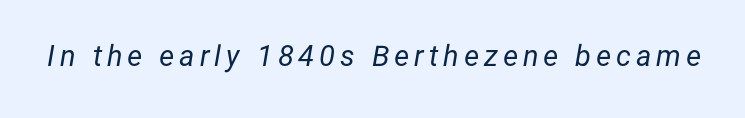
The image shows 29 px regular-weight type, italic (leaning right); set not underlined; low stroke contrast and a medium x-height.
